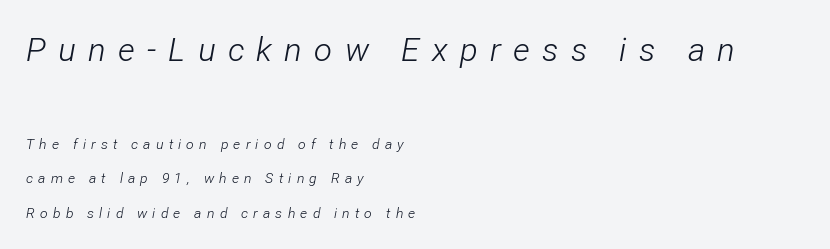
{"italic": "yes", "lean": "right", "slant_degrees": 12, "bold": "no", "weight": "light", "width": "condensed", "stroke_contrast": "low", "x_height": "medium", "monospaced": "no", "underline": "no", "align": "left", "line_spacing": "loose", "line_spacing_ratio": 2.47, "letter_spacing": "wide", "letter_spacing_em": 0.37, "larger_block": "first", "size_ratio": 2.36, "glyph_px": 33}
